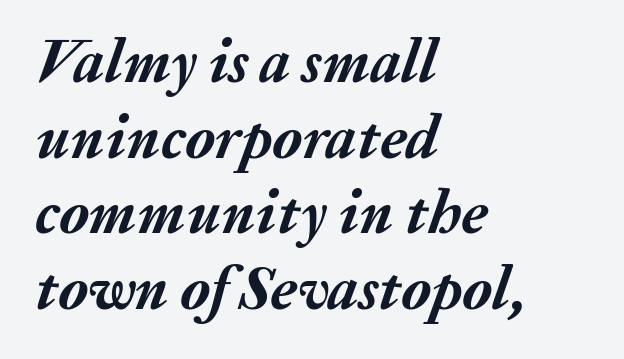
The image shows 61 px semibold type, italic (leaning right); set left-aligned, line spacing 1.24x, normal letter spacing, not underlined; medium stroke contrast and a medium x-height.
